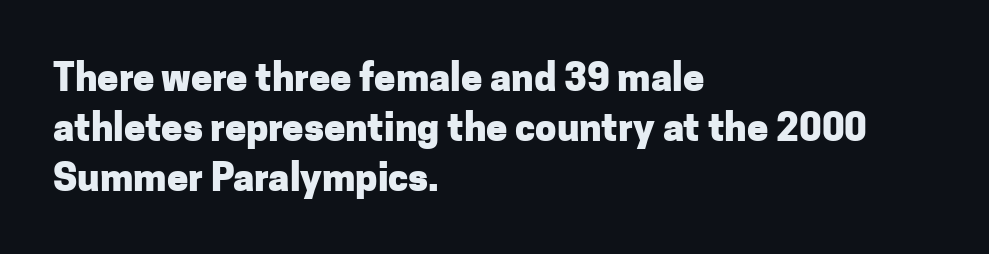
Q: Is the text bold? A: Yes.
Q: Is the text italic (slanted)? A: No, it is upright.
Q: Is the typeface a serif or a sans-serif typeface? A: Sans-serif.
Q: Is the text underlined? A: No.
Q: How is the paragraph aligned? A: Left-aligned.
Q: Is the spacing between letters normal or unusually wide? A: Normal.
Q: Is the spacing between lines tight, normal or loose? A: Normal.
Q: Width (condensed, normal, or wide)? A: Normal.
Q: Stroke contrast? A: Low.
Q: x-height? A: Medium.
Q: Monospaced? A: No.
